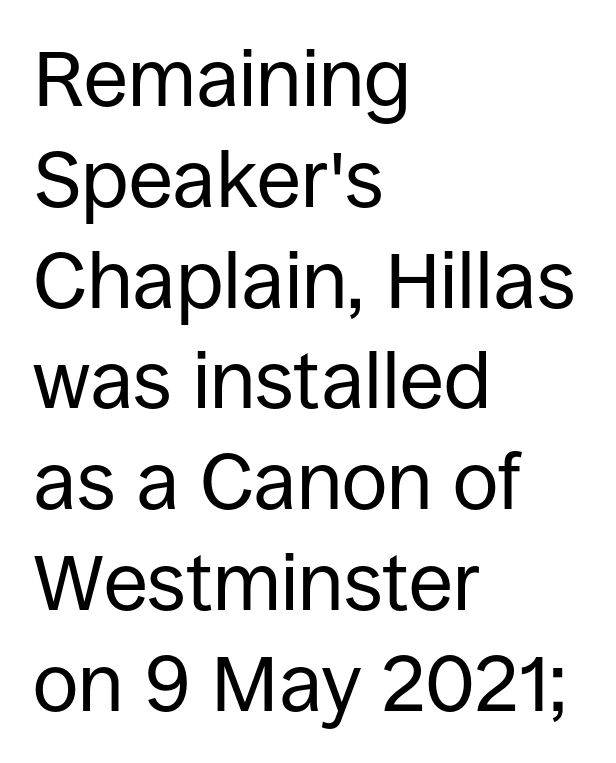
The image shows 80 px regular-weight sans-serif type, upright; set left-aligned, normal line spacing (1.26x), normal letter spacing, not underlined; low stroke contrast and a large x-height.
